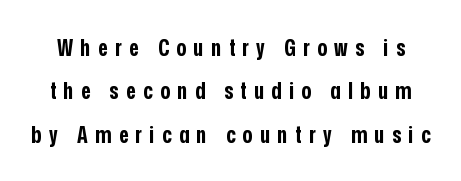
The gap between lines stays unmarked. Observe the wide spacing: letters keep a clear distance from each other. Each glyph is drawn with heavy, bold strokes. If you drew a line through each stem, it would be perfectly vertical.
